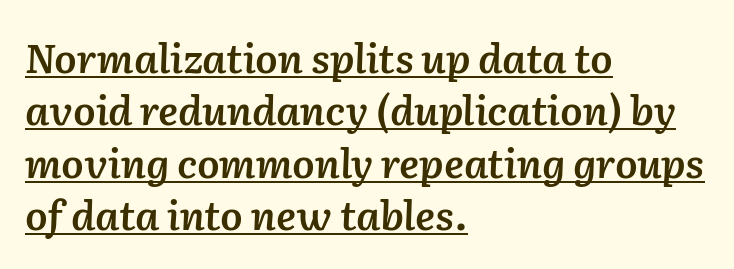
{"italic": "yes", "lean": "right", "slant_degrees": 2, "bold": "semi", "weight": "semibold", "width": "normal", "stroke_contrast": "low", "x_height": "medium", "monospaced": "no", "underline": "yes", "align": "left", "line_spacing": "normal", "line_spacing_ratio": 1.31, "letter_spacing": "normal", "letter_spacing_em": 0.0, "glyph_px": 40}
